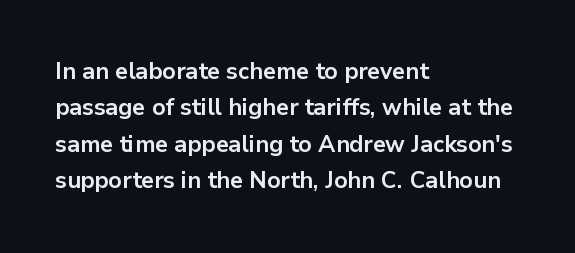
The image shows 23 px bold type, upright; set left-aligned, normal line spacing (1.58x), normal letter spacing, not underlined.
